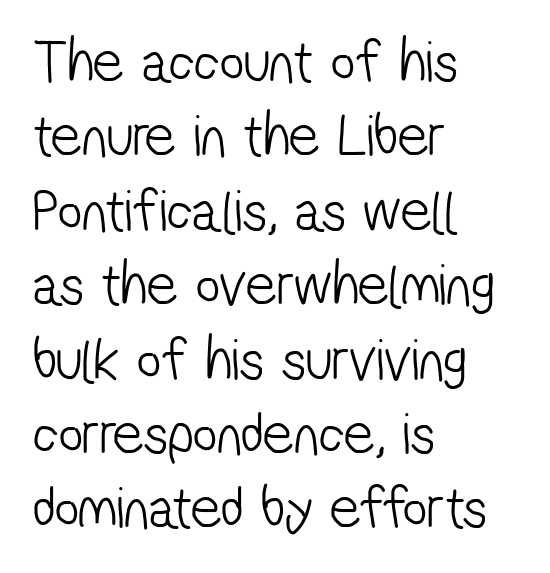
The foot of each line stays bare and open. All the whitespace from short lines collects on the right. Unlike a traditional serif, this face leaves its strokes unadorned. This sample has the flowing, uneven cadence of proportional lettering. Weight: regular or lighter. The type is set solid horizontally, with unmodified tracking.
